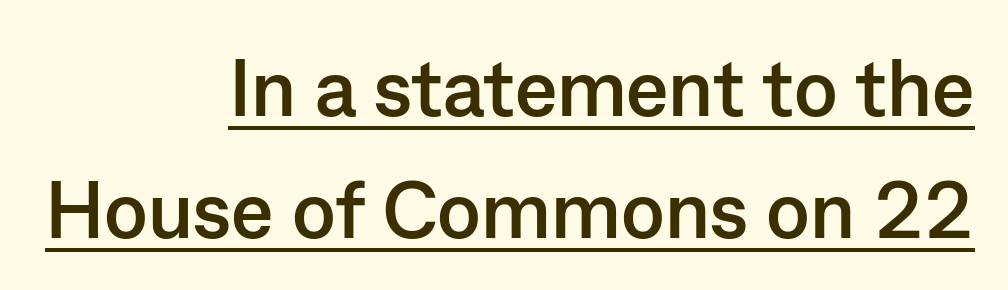
{"serif": "no", "italic": "no", "bold": "yes", "weight": "semibold", "width": "normal", "stroke_contrast": "low", "x_height": "medium", "monospaced": "no", "underline": "yes", "align": "right", "line_spacing": "normal", "line_spacing_ratio": 1.53, "letter_spacing": "normal", "letter_spacing_em": 0.0, "glyph_px": 80}
